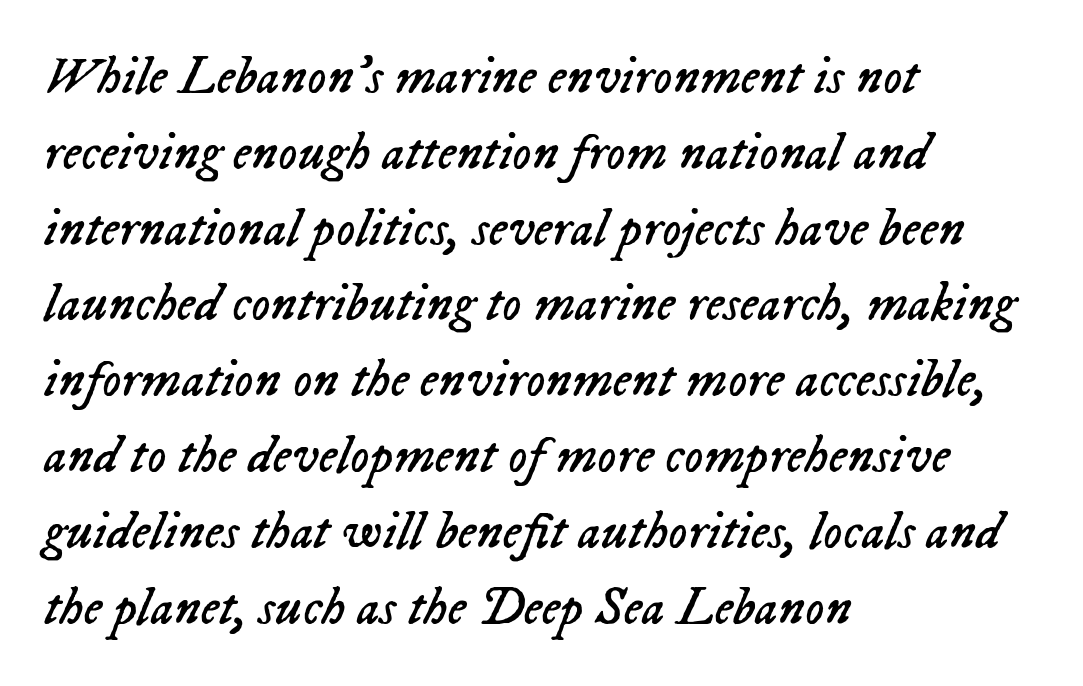
The image shows 53 px regular-weight type, italic (leaning right); set left-aligned, normal line spacing (1.43x), normal letter spacing, not underlined; low stroke contrast and a medium x-height.
